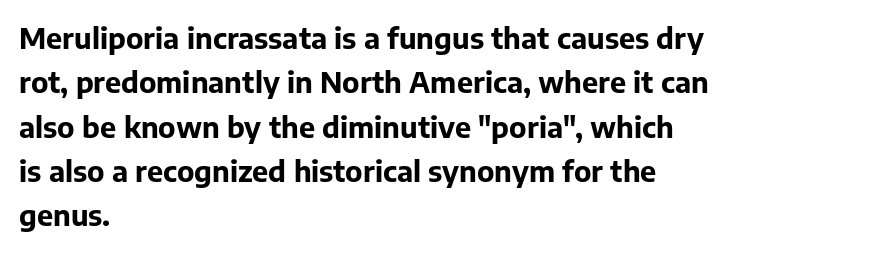
Q: Is the text bold? A: Yes.
Q: Is the text italic (slanted)? A: No, it is upright.
Q: Is the typeface a serif or a sans-serif typeface? A: Sans-serif.
Q: Is the text underlined? A: No.
Q: How is the paragraph aligned? A: Left-aligned.
Q: Is the spacing between letters normal or unusually wide? A: Normal.
Q: Is the spacing between lines tight, normal or loose? A: Normal.
Q: Width (condensed, normal, or wide)? A: Normal.
Q: Stroke contrast? A: Low.
Q: x-height? A: Medium.
Q: Monospaced? A: No.
